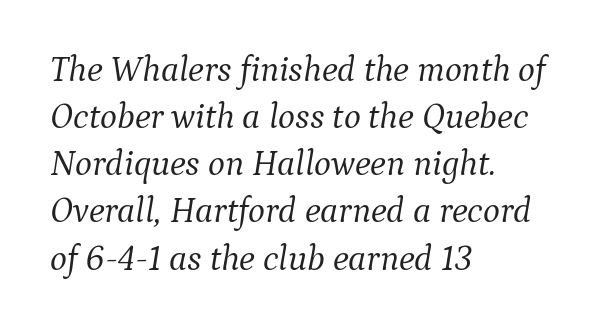
{"serif": "yes", "italic": "yes", "lean": "right", "slant_degrees": 9, "bold": "no", "weight": "light", "width": "normal", "stroke_contrast": "medium", "x_height": "medium", "monospaced": "no", "underline": "no", "align": "left", "line_spacing": "normal", "line_spacing_ratio": 1.31, "letter_spacing": "normal", "letter_spacing_em": 0.0, "glyph_px": 36}
